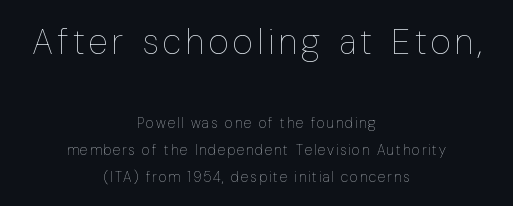
Q: Is the text bold? A: No.
Q: Is the text italic (slanted)? A: No, it is upright.
Q: Is the text underlined? A: No.
Q: How is the paragraph aligned? A: Centered.
Q: Is the spacing between lines tight, normal or loose? A: Loose.
Q: Which block of text is set in a larger size, the first (top) or the second (bottom)? A: The first (top) one.
Q: Width (condensed, normal, or wide)? A: Condensed.
Q: Stroke contrast? A: Low.
Q: x-height? A: Medium.
Q: Monospaced? A: No.
